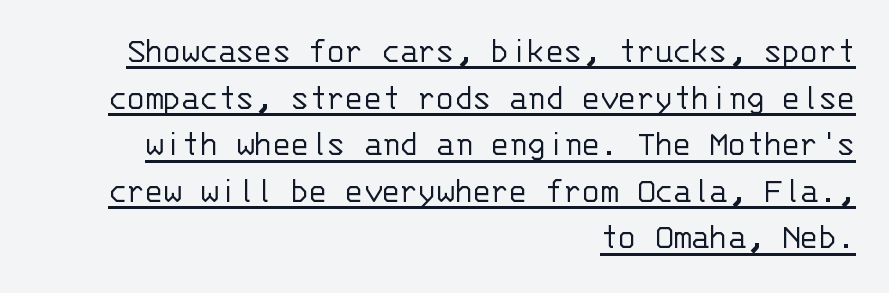
Serifs: no, the terminals of the letterforms are clean. Stems here are at most as thick as an everyday book face. Does the leading feel generous? No, just average. Looks like terminal output: every glyph gets an equal slot. Nothing unusual about the tracking: characters are spaced as the font intends. These lines stack with their right ends in a neat column.
